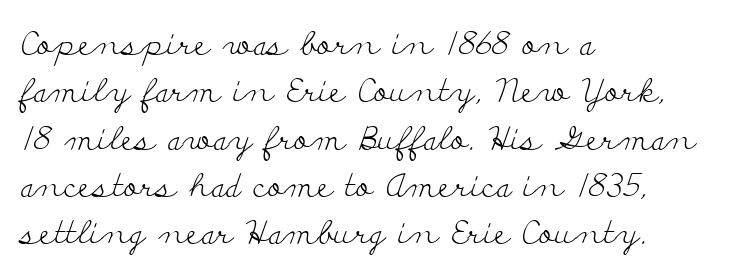
{"serif": "yes", "bold": "no", "weight": "light", "width": "wide", "stroke_contrast": "low", "x_height": "small", "monospaced": "no", "underline": "no", "align": "left", "line_spacing": "normal", "line_spacing_ratio": 1.48, "letter_spacing": "normal", "letter_spacing_em": 0.0, "glyph_px": 32}
